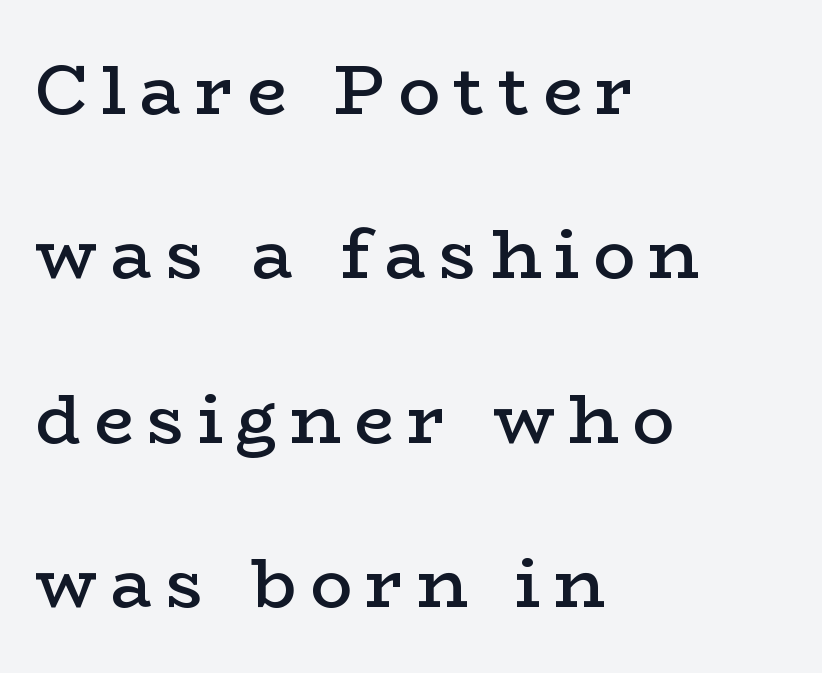
The designer dialed line spacing up above the default. Do the characters align in a grid? No, the font is proportional. Typesetter's note: demi weight, one step under bold. Honestly, there is no underline to notice here at all.
